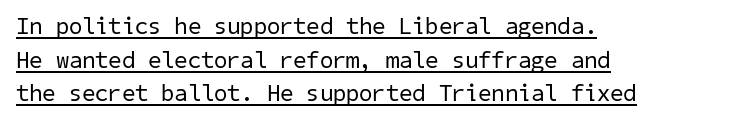
The image shows 24 px text type; set left-aligned, normal line spacing (1.4x), normal letter spacing, underlined.
